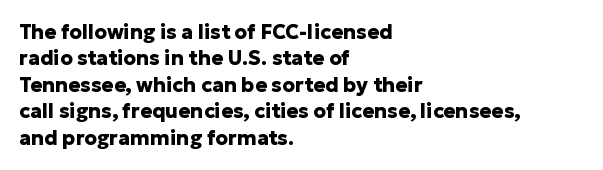
The image shows 20 px bold type, upright; set left-aligned, normal line spacing (1.32x), normal letter spacing, not underlined.
